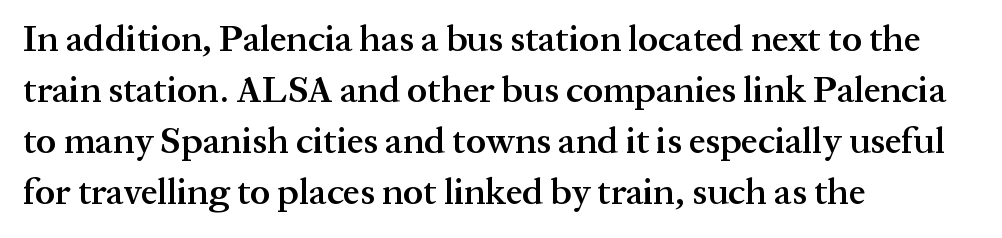
Each word holds together tightly as a unit, with standard inter-letter gaps. How would I describe the line gaps? Plain and ordinary. The text block is weighted toward the left margin, trailing off unevenly rightward. This sample uses an upright cut, with every glyph sitting square on the baseline. Typesetter's note: demi weight, one step under bold. These lines are rendered in a variable-pitch font.
